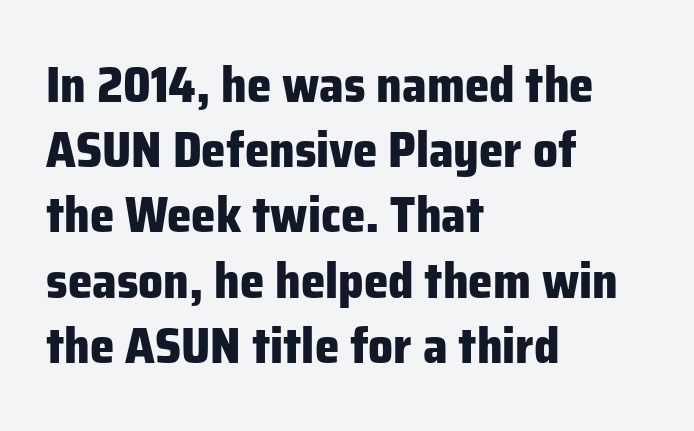
{"serif": "no", "italic": "no", "bold": "yes", "weight": "heavy", "width": "normal", "stroke_contrast": "low", "x_height": "medium", "monospaced": "no", "underline": "no", "align": "left", "line_spacing": "normal", "line_spacing_ratio": 1.33, "letter_spacing": "normal", "letter_spacing_em": 0.0, "glyph_px": 49}
